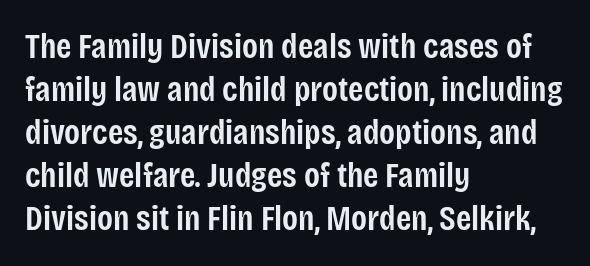
The image shows 35 px semibold, condensed sans-serif type, upright; set left-aligned, line spacing 1.23x, normal letter spacing, not underlined; low stroke contrast and a large x-height.
